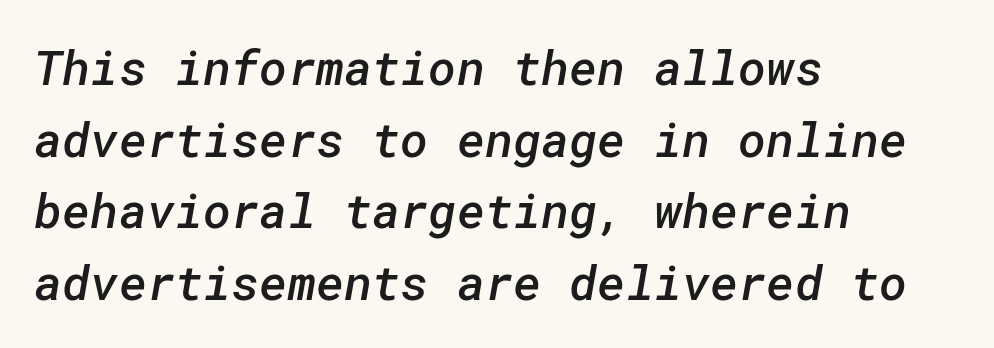
The image shows 48 px semibold sans-serif type; set left-aligned, normal line spacing (1.49x), normal letter spacing, not underlined; low stroke contrast and a medium x-height.
